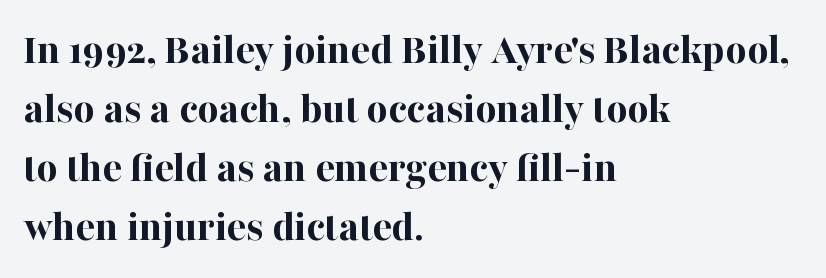
The image shows 45 px bold serif type, upright; set left-aligned, normal line spacing (1.31x), normal letter spacing, not underlined; high stroke contrast and a medium x-height.
